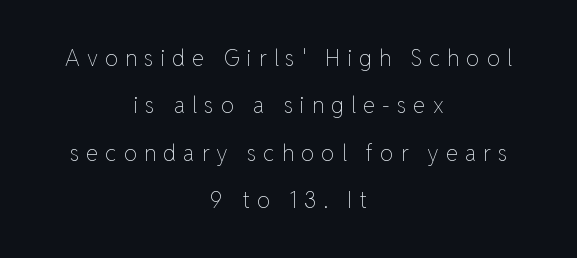
The image shows 22 px text type, upright; set centered, loose line spacing (2.15x), unusually wide letter spacing (+0.32 em), not underlined.
